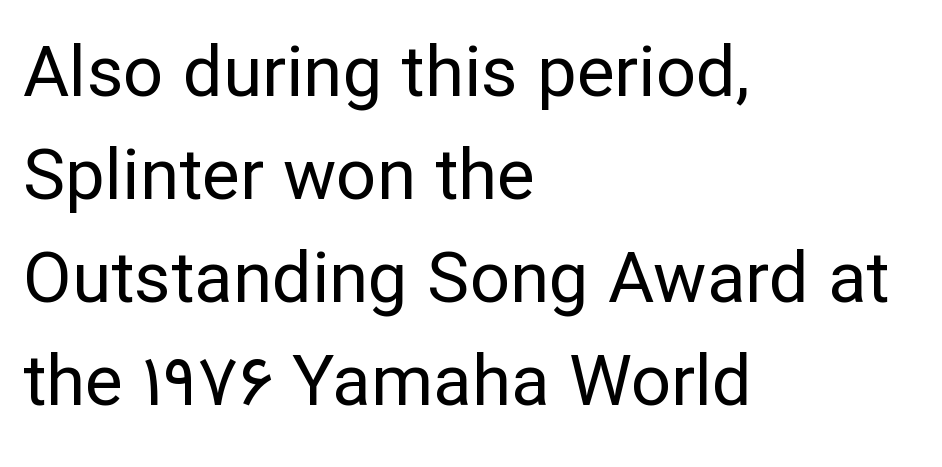
The weight tops out at a normal text grade. Horizontal bands of white between lines are of average thickness. Is this a sans? Yes — the strokes have no serifs. Line beginnings align vertically; line endings do not.
